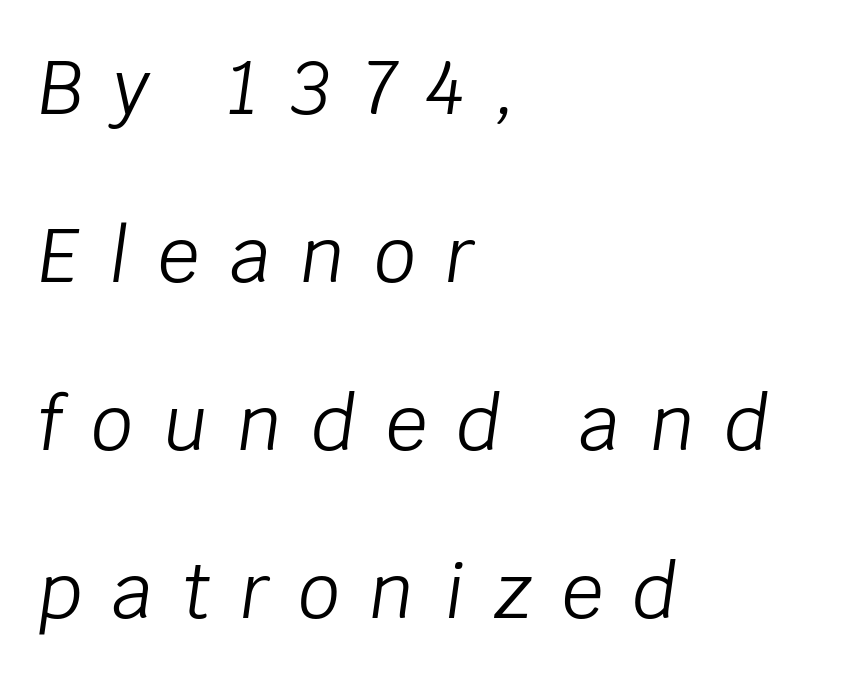
{"italic": "yes", "lean": "right", "slant_degrees": 8, "bold": "no", "weight": "light", "width": "normal", "stroke_contrast": "low", "x_height": "large", "monospaced": "no", "underline": "no", "align": "left", "line_spacing": "loose", "line_spacing_ratio": 2.27, "letter_spacing": "wide", "letter_spacing_em": 0.4, "glyph_px": 74}
